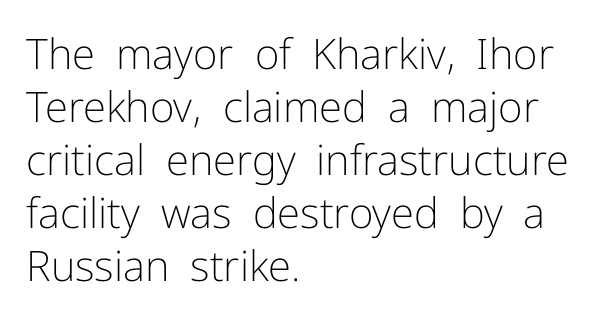
Weight: regular or lighter. Observe the absence of serifs on each vertical stroke in this sample. Observe the ordinary spacing: letters are neighbours, not strangers. You could not count columns in this text — the font is proportionally spaced.
